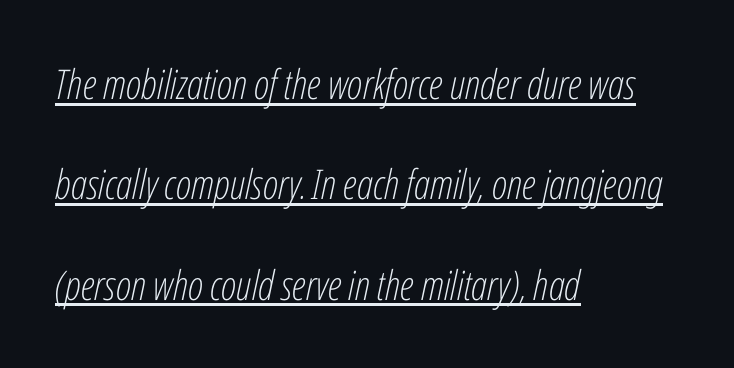
The image shows 41 px light, condensed type, italic (leaning right); set left-aligned, loose line spacing (2.45x), normal letter spacing, underlined; low stroke contrast and a medium x-height.
